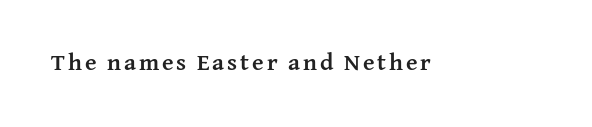
I'd describe the lettering as bold — thick and assertive. Quick note: underline off. It's the straight-up-and-down kind of type.
